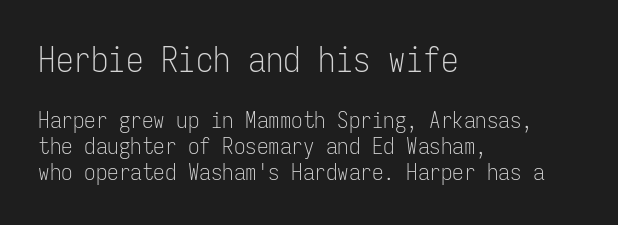
Q: Is the text bold? A: No.
Q: Is the text italic (slanted)? A: No, it is upright.
Q: Is the typeface a serif or a sans-serif typeface? A: Sans-serif.
Q: Is the text underlined? A: No.
Q: How is the paragraph aligned? A: Left-aligned.
Q: Is the spacing between letters normal or unusually wide? A: Normal.
Q: Is the spacing between lines tight, normal or loose? A: Tight.
Q: Which block of text is set in a larger size, the first (top) or the second (bottom)? A: The first (top) one.
Q: Width (condensed, normal, or wide)? A: Condensed.
Q: Stroke contrast? A: Low.
Q: x-height? A: Medium.
Q: Monospaced? A: Yes.
